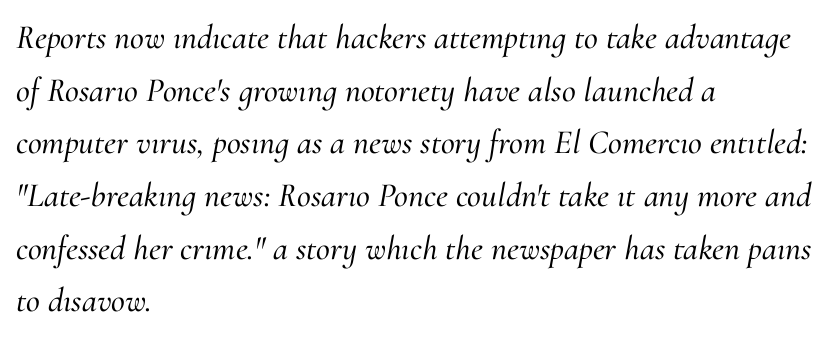
The image shows 34 px serif type, italic (leaning right); set left-aligned, normal line spacing (1.55x), normal letter spacing, not underlined; medium stroke contrast and a small x-height.
